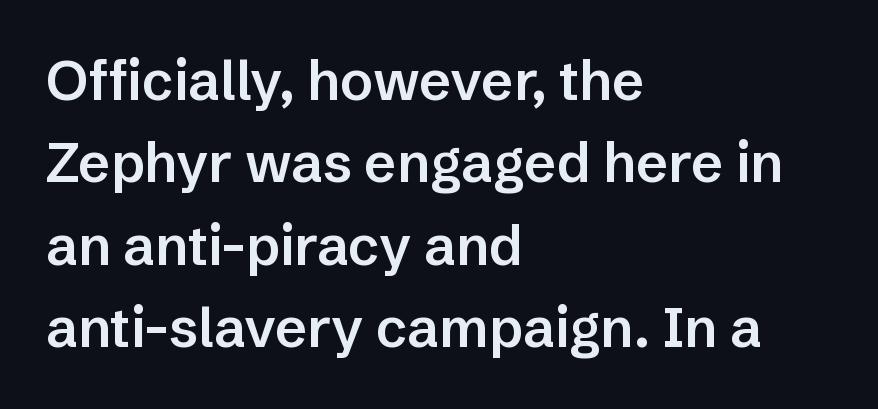
Q: Is the text bold? A: Semi-bold.
Q: Is the text italic (slanted)? A: No, it is upright.
Q: Is the typeface a serif or a sans-serif typeface? A: Sans-serif.
Q: Is the text underlined? A: No.
Q: How is the paragraph aligned? A: Left-aligned.
Q: Is the spacing between letters normal or unusually wide? A: Normal.
Q: Is the spacing between lines tight, normal or loose? A: Normal.
Q: Width (condensed, normal, or wide)? A: Normal.
Q: Stroke contrast? A: Low.
Q: x-height? A: Medium.
Q: Monospaced? A: No.
